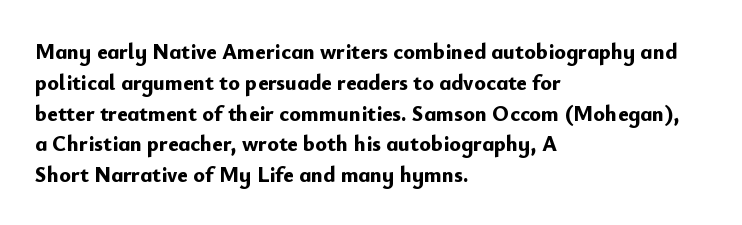
Q: Is the text bold? A: Yes.
Q: Is the text italic (slanted)? A: No, it is upright.
Q: Is the text underlined? A: No.
Q: How is the paragraph aligned? A: Left-aligned.
Q: Is the spacing between letters normal or unusually wide? A: Normal.
Q: Is the spacing between lines tight, normal or loose? A: Normal.
